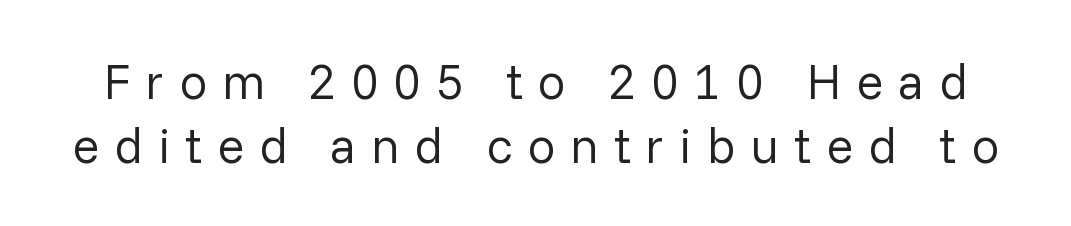
Q: Is the text bold? A: No.
Q: Is the text italic (slanted)? A: No, it is upright.
Q: Is the typeface a serif or a sans-serif typeface? A: Sans-serif.
Q: Is the text underlined? A: No.
Q: Is the spacing between letters normal or unusually wide? A: Unusually wide.
Q: Is the spacing between lines tight, normal or loose? A: Normal.
Q: Width (condensed, normal, or wide)? A: Normal.
Q: Stroke contrast? A: Low.
Q: x-height? A: Medium.
Q: Monospaced? A: No.
